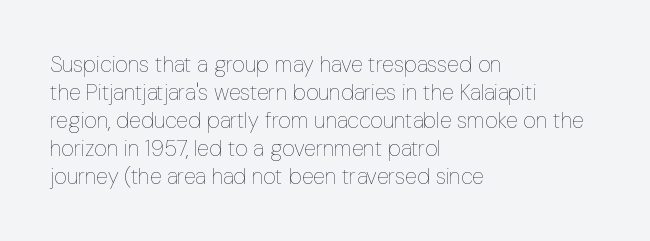
Q: Is the text bold? A: No.
Q: Is the text italic (slanted)? A: No, it is upright.
Q: Is the text underlined? A: No.
Q: How is the paragraph aligned? A: Left-aligned.
Q: Is the spacing between letters normal or unusually wide? A: Normal.
Q: Is the spacing between lines tight, normal or loose? A: Normal.
